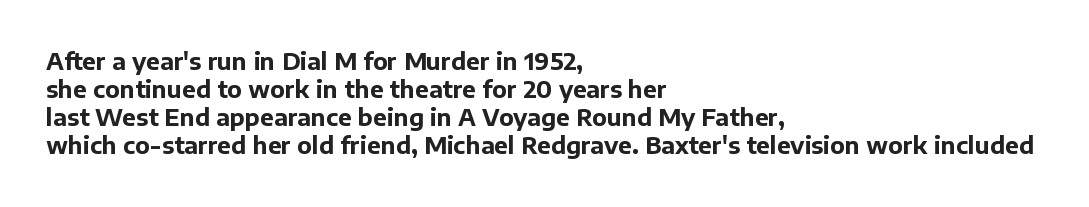
Q: Is the text bold? A: Yes.
Q: Is the text italic (slanted)? A: No, it is upright.
Q: Is the text underlined? A: No.
Q: How is the paragraph aligned? A: Left-aligned.
Q: Is the spacing between letters normal or unusually wide? A: Normal.
